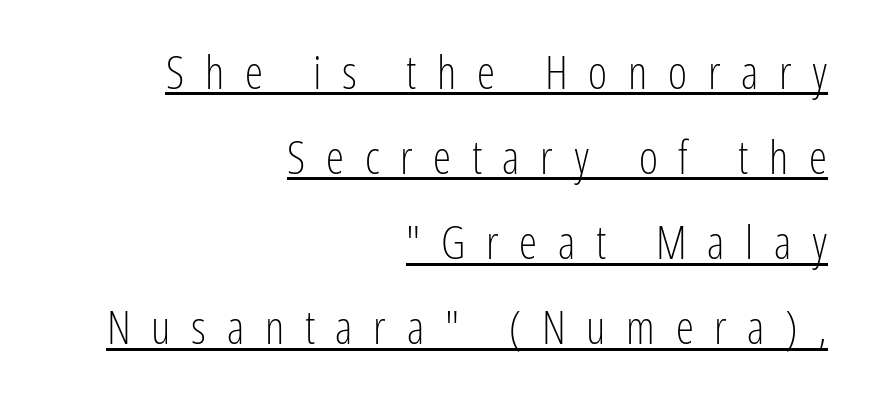
Q: Is the text bold? A: No.
Q: Is the text italic (slanted)? A: No, it is upright.
Q: Is the typeface a serif or a sans-serif typeface? A: Sans-serif.
Q: Is the text underlined? A: Yes.
Q: How is the paragraph aligned? A: Right-aligned.
Q: Is the spacing between letters normal or unusually wide? A: Unusually wide.
Q: Width (condensed, normal, or wide)? A: Condensed.
Q: Stroke contrast? A: Low.
Q: x-height? A: Medium.
Q: Monospaced? A: No.
